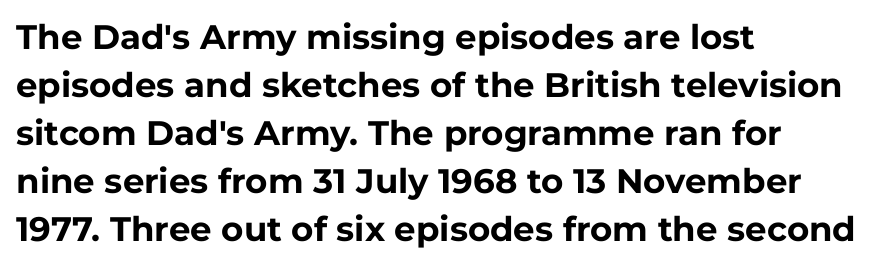
The image shows 34 px bold sans-serif type, upright; set left-aligned, normal line spacing (1.41x), normal letter spacing, not underlined; low stroke contrast and a medium x-height.
